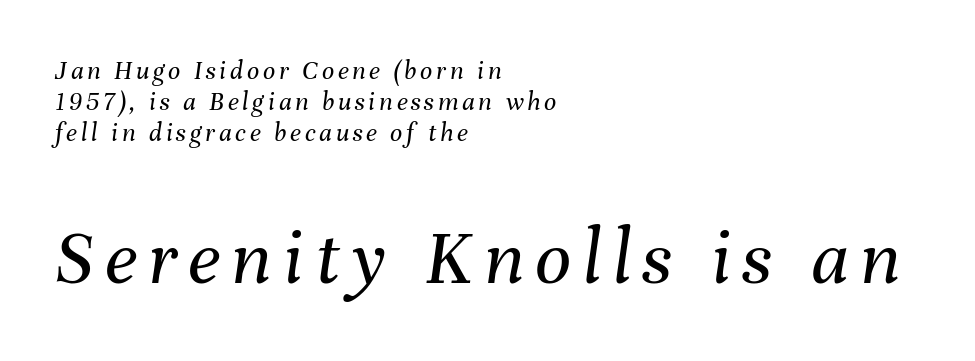
Q: Is the text bold? A: No.
Q: Is the text italic (slanted)? A: Yes, it leans right by about 8 degrees.
Q: Is the text underlined? A: No.
Q: How is the paragraph aligned? A: Left-aligned.
Q: Is the spacing between lines tight, normal or loose? A: Tight.
Q: Which block of text is set in a larger size, the first (top) or the second (bottom)? A: The second (bottom) one.
Q: Width (condensed, normal, or wide)? A: Normal.
Q: Stroke contrast? A: Medium.
Q: x-height? A: Medium.
Q: Monospaced? A: No.
